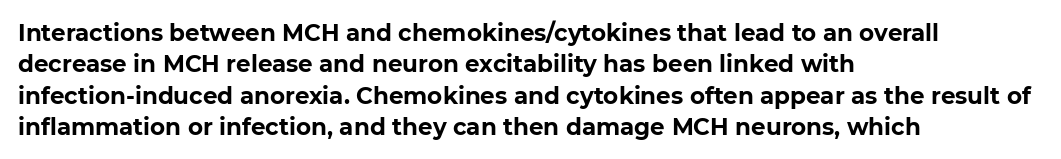
{"italic": "no", "bold": "yes", "underline": "no", "align": "left", "line_spacing": "normal", "line_spacing_ratio": 1.36, "letter_spacing": "normal", "letter_spacing_em": 0.0, "glyph_px": 23}
